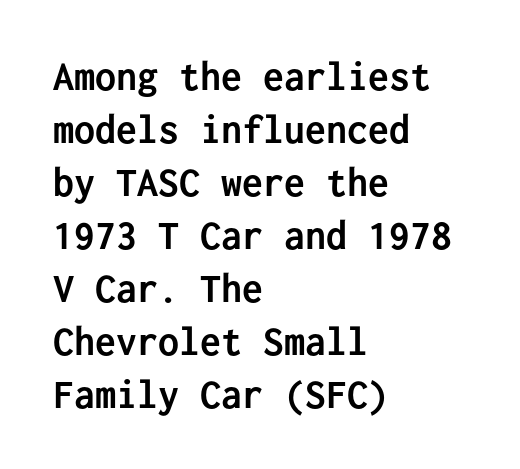
The image shows 42 px semibold sans-serif type, upright, monospaced; set left-aligned, normal line spacing (1.26x), normal letter spacing, not underlined; low stroke contrast and a medium x-height.
